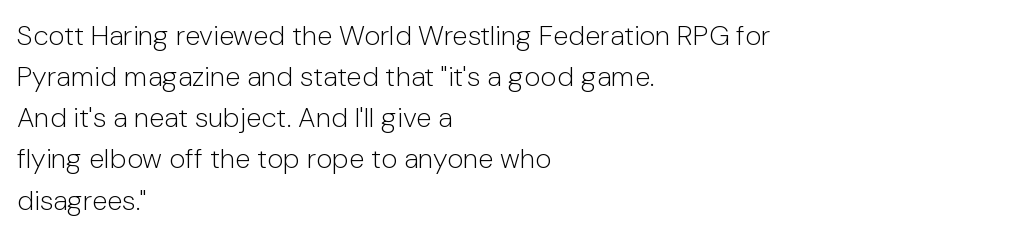
Q: Is the text bold? A: No.
Q: Is the text italic (slanted)? A: No, it is upright.
Q: Is the typeface a serif or a sans-serif typeface? A: Sans-serif.
Q: Is the text underlined? A: No.
Q: How is the paragraph aligned? A: Left-aligned.
Q: Is the spacing between letters normal or unusually wide? A: Normal.
Q: Is the spacing between lines tight, normal or loose? A: Normal.
Q: Width (condensed, normal, or wide)? A: Normal.
Q: Stroke contrast? A: Low.
Q: x-height? A: Medium.
Q: Monospaced? A: No.
